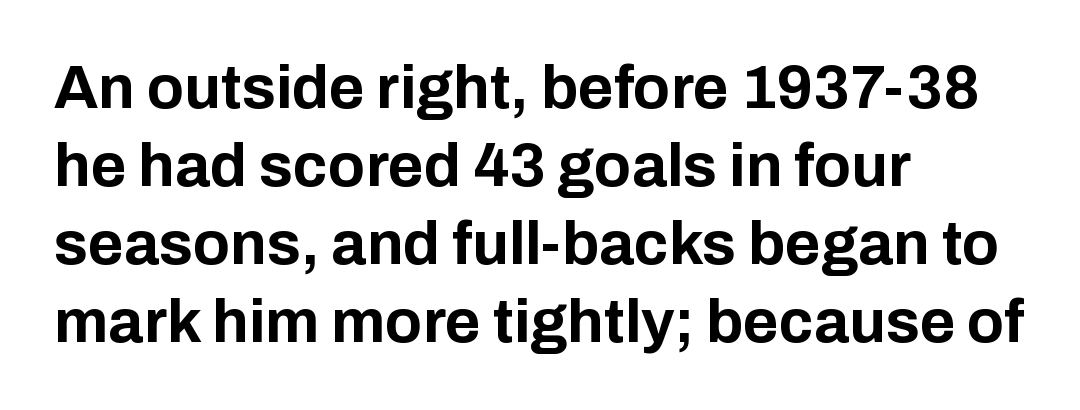
The image shows 61 px bold sans-serif type, upright; set left-aligned, normal line spacing (1.28x), normal letter spacing, not underlined; low stroke contrast and a medium x-height.
